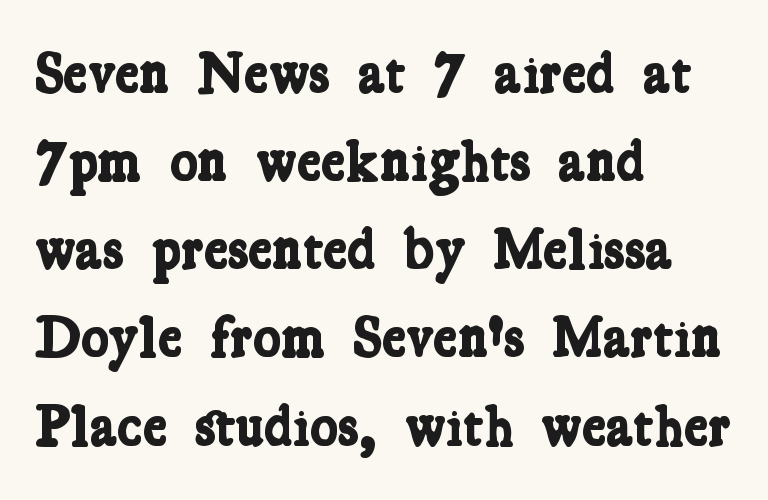
Q: Is the text bold? A: Yes.
Q: Is the typeface a serif or a sans-serif typeface? A: Serif.
Q: Is the text underlined? A: No.
Q: How is the paragraph aligned? A: Left-aligned.
Q: Is the spacing between letters normal or unusually wide? A: Normal.
Q: Is the spacing between lines tight, normal or loose? A: Normal.
Q: Width (condensed, normal, or wide)? A: Condensed.
Q: Stroke contrast? A: Low.
Q: x-height? A: Medium.
Q: Monospaced? A: No.
